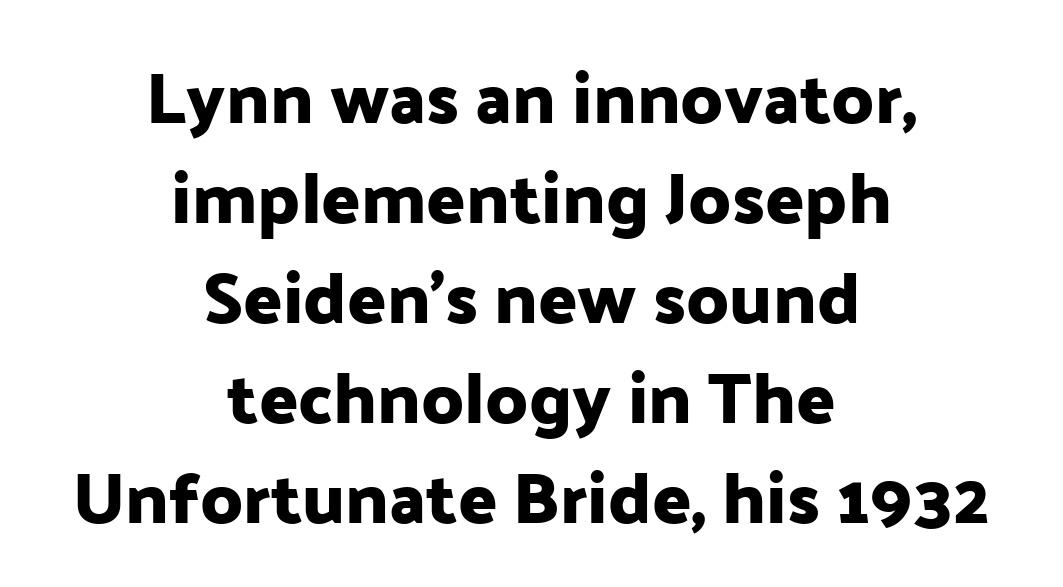
Underline: absent. The letters stand straight up with perfectly vertical stems. Think of a printed novel: that variable character pitch is what you see here. Leading matches the norm, producing a regular column. Characters follow at the spacing the type designer built in. One-word summary of the alignment: center.
